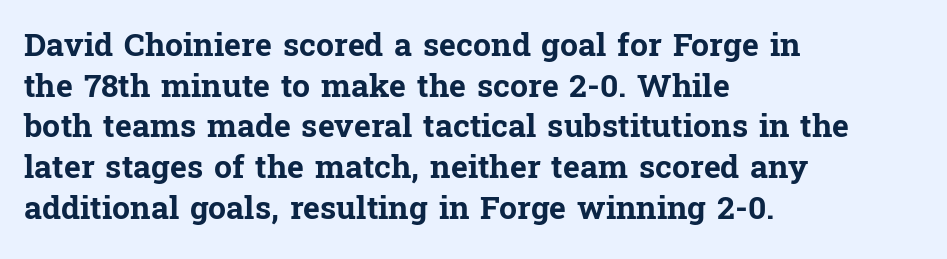
The image shows 32 px bold serif type, upright; set left-aligned, normal line spacing (1.27x), normal letter spacing, not underlined; low stroke contrast and a medium x-height.
